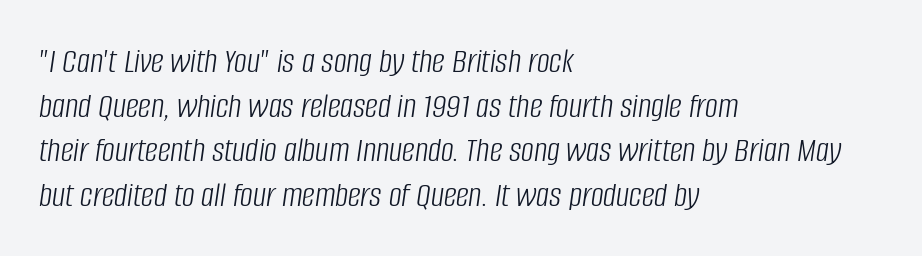
Q: Is the text bold? A: No.
Q: Is the text italic (slanted)? A: Yes, it leans right by about 8 degrees.
Q: Is the text underlined? A: No.
Q: How is the paragraph aligned? A: Left-aligned.
Q: Is the spacing between letters normal or unusually wide? A: Normal.
Q: Width (condensed, normal, or wide)? A: Condensed.
Q: Stroke contrast? A: Low.
Q: x-height? A: Large.
Q: Monospaced? A: No.
